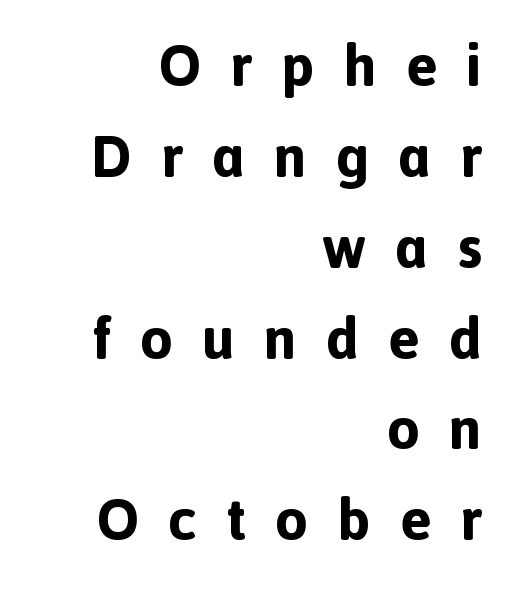
Unmarked baselines from the first word to the last. The line texture is sparse and dotted thanks to wide tracking. Spacing verdict: proportional, widths tailored to each character. The designer left line spacing at the default. The specimen reads as upright at a glance. Check where the strokes stop: nothing finishes them off — pure sans.
